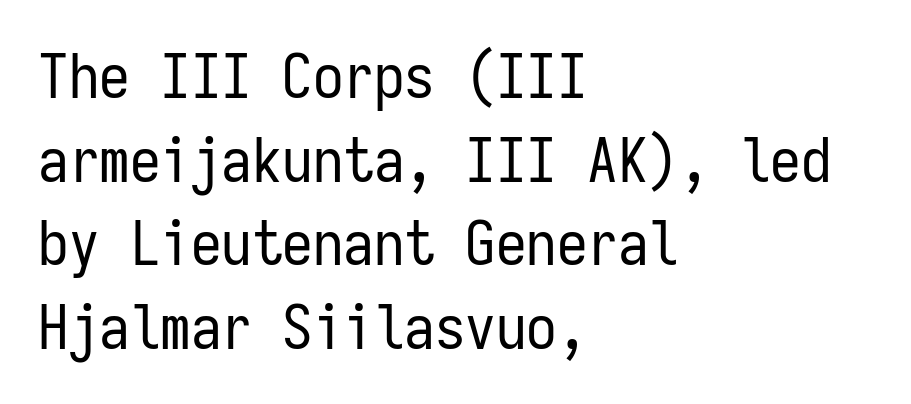
Q: Is the text bold? A: No.
Q: Is the text italic (slanted)? A: No, it is upright.
Q: Is the typeface a serif or a sans-serif typeface? A: Sans-serif.
Q: Is the text underlined? A: No.
Q: How is the paragraph aligned? A: Left-aligned.
Q: Is the spacing between letters normal or unusually wide? A: Normal.
Q: Is the spacing between lines tight, normal or loose? A: Normal.
Q: Width (condensed, normal, or wide)? A: Condensed.
Q: Stroke contrast? A: Low.
Q: x-height? A: Medium.
Q: Monospaced? A: Yes.
